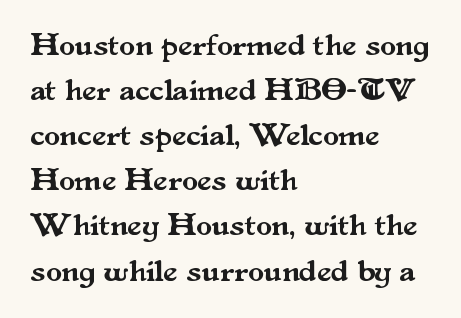
Q: Is the text italic (slanted)? A: No, it is upright.
Q: Is the typeface a serif or a sans-serif typeface? A: Serif.
Q: Is the text underlined? A: No.
Q: How is the paragraph aligned? A: Left-aligned.
Q: Is the spacing between letters normal or unusually wide? A: Normal.
Q: Is the spacing between lines tight, normal or loose? A: Normal.
Q: Width (condensed, normal, or wide)? A: Normal.
Q: Stroke contrast? A: Medium.
Q: x-height? A: Small.
Q: Monospaced? A: No.
